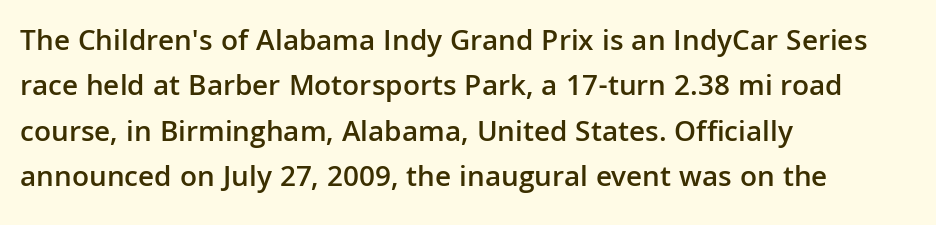
{"serif": "no", "italic": "no", "bold": "semi", "weight": "semibold", "width": "normal", "stroke_contrast": "low", "x_height": "medium", "monospaced": "no", "underline": "no", "align": "left", "line_spacing": "normal", "line_spacing_ratio": 1.51, "letter_spacing": "normal", "letter_spacing_em": 0.0, "glyph_px": 30}
